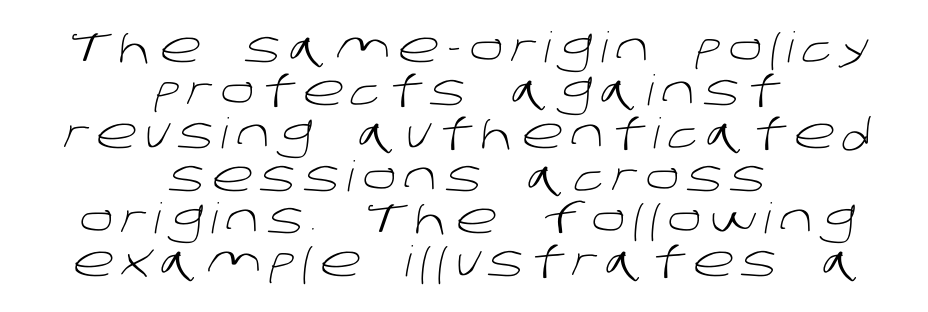
Q: Is the text bold? A: No.
Q: Is the typeface a serif or a sans-serif typeface? A: Sans-serif.
Q: Is the text underlined? A: No.
Q: How is the paragraph aligned? A: Centered.
Q: Is the spacing between letters normal or unusually wide? A: Unusually wide.
Q: Is the spacing between lines tight, normal or loose? A: Tight.
Q: Width (condensed, normal, or wide)? A: Normal.
Q: Stroke contrast? A: Low.
Q: x-height? A: Large.
Q: Monospaced? A: No.
